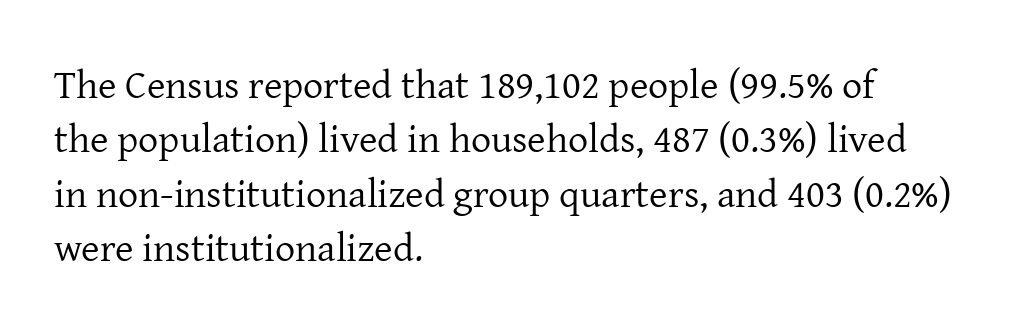
The image shows 40 px regular-weight serif type, upright; set left-aligned, normal line spacing (1.36x), normal letter spacing, not underlined; low stroke contrast and a medium x-height.
